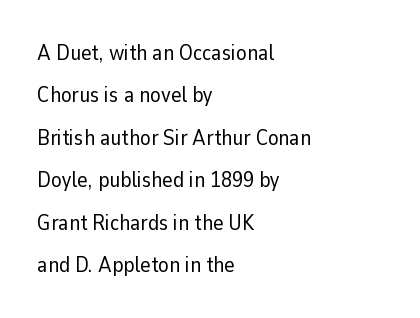
{"italic": "no", "bold": "no", "underline": "no", "align": "left", "line_spacing": "loose", "line_spacing_ratio": 1.93, "letter_spacing": "normal", "letter_spacing_em": 0.0, "glyph_px": 22}
